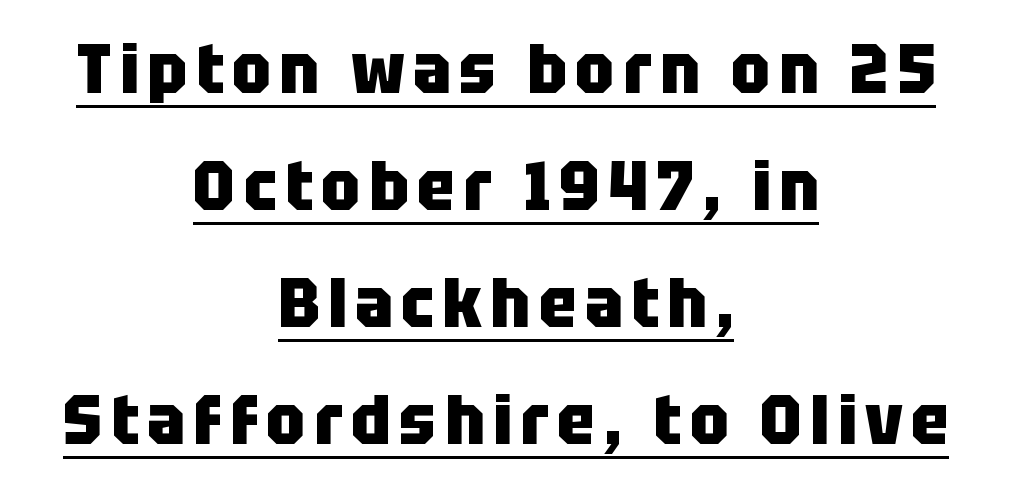
The image shows 70 px heavy, condensed sans-serif type, upright; set centered, normal line spacing (1.67x), underlined; low stroke contrast and a large x-height.
